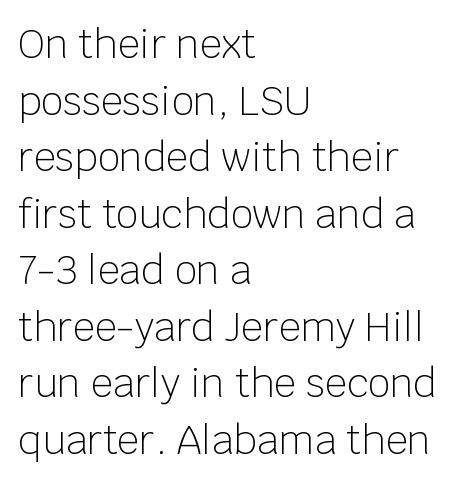
{"serif": "no", "italic": "no", "bold": "no", "weight": "light", "width": "normal", "stroke_contrast": "low", "x_height": "large", "monospaced": "no", "underline": "no", "align": "left", "line_spacing": "normal", "line_spacing_ratio": 1.45, "letter_spacing": "normal", "letter_spacing_em": 0.0, "glyph_px": 39}
